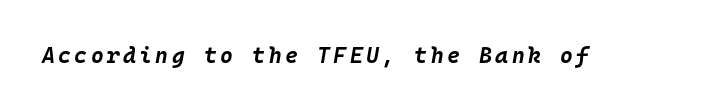
Q: Is the text bold? A: Yes.
Q: Is the text italic (slanted)? A: Yes, it leans right by about 10 degrees.
Q: Is the text underlined? A: No.
